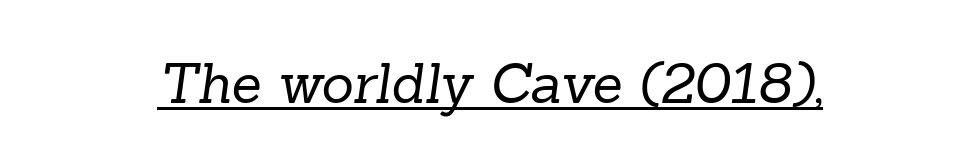
Q: Is the text bold? A: No.
Q: Is the typeface a serif or a sans-serif typeface? A: Serif.
Q: Is the text underlined? A: Yes.
Q: How is the paragraph aligned? A: Centered.
Q: Is the spacing between letters normal or unusually wide? A: Normal.
Q: Width (condensed, normal, or wide)? A: Normal.
Q: Stroke contrast? A: Low.
Q: x-height? A: Medium.
Q: Monospaced? A: No.
